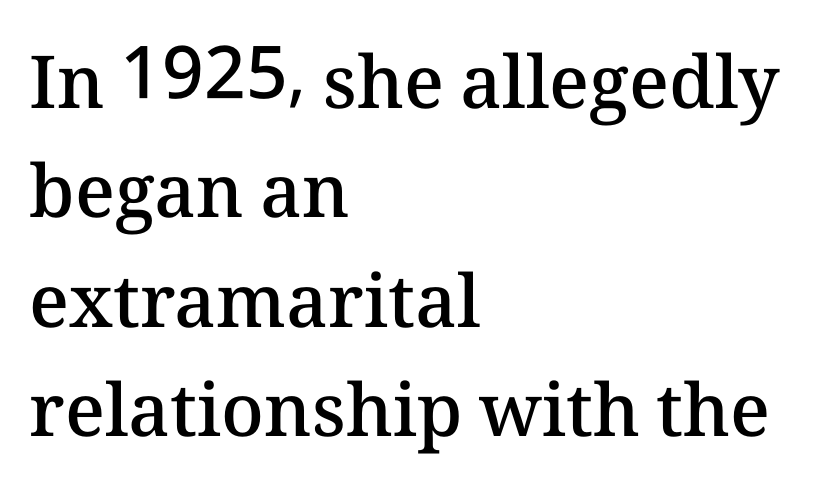
Q: Is the text bold? A: Semi-bold.
Q: Is the text italic (slanted)? A: No, it is upright.
Q: Is the text underlined? A: No.
Q: How is the paragraph aligned? A: Left-aligned.
Q: Is the spacing between letters normal or unusually wide? A: Normal.
Q: Is the spacing between lines tight, normal or loose? A: Normal.
Q: Width (condensed, normal, or wide)? A: Normal.
Q: Stroke contrast? A: Medium.
Q: x-height? A: Medium.
Q: Monospaced? A: No.
